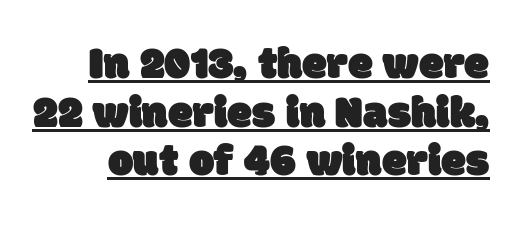
How are the letters spaced? Ordinarily, with no added tracking. Is this a sans? Yes — the strokes have no serifs. The sample's only ornament is a line tracing under the words. A typesetter would call this proportional, since set widths differ per character.
